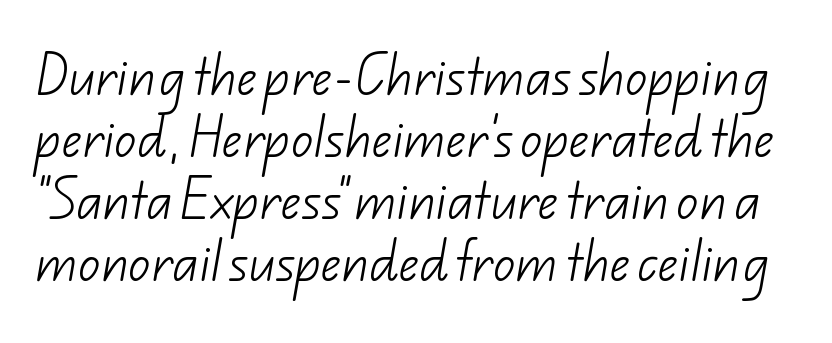
Q: Is the text bold? A: No.
Q: Is the typeface a serif or a sans-serif typeface? A: Sans-serif.
Q: Is the text underlined? A: No.
Q: Is the spacing between letters normal or unusually wide? A: Normal.
Q: Is the spacing between lines tight, normal or loose? A: Normal.
Q: Width (condensed, normal, or wide)? A: Normal.
Q: Stroke contrast? A: Low.
Q: x-height? A: Small.
Q: Monospaced? A: No.
